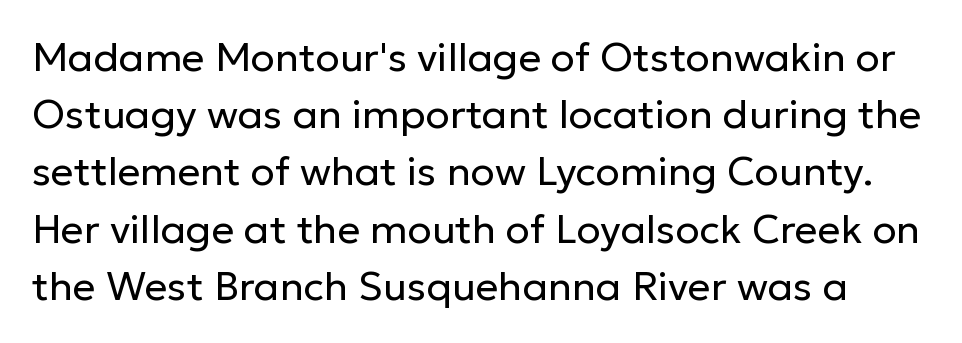
The specimen omits any rule beneath the text block's lines. Is this a sans? Yes — the strokes have no serifs. A typesetter would mark this as roman, not italic. Glyph-to-glyph distance matches everyday printed text.
